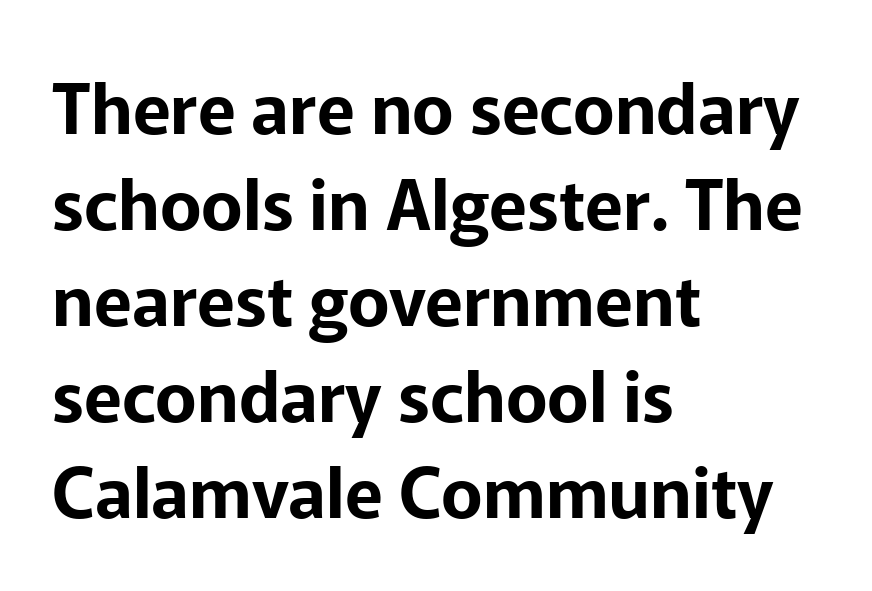
Q: Is the text italic (slanted)? A: No, it is upright.
Q: Is the typeface a serif or a sans-serif typeface? A: Sans-serif.
Q: Is the text underlined? A: No.
Q: How is the paragraph aligned? A: Left-aligned.
Q: Is the spacing between letters normal or unusually wide? A: Normal.
Q: Is the spacing between lines tight, normal or loose? A: Normal.
Q: Width (condensed, normal, or wide)? A: Normal.
Q: Stroke contrast? A: Low.
Q: x-height? A: Medium.
Q: Monospaced? A: No.
